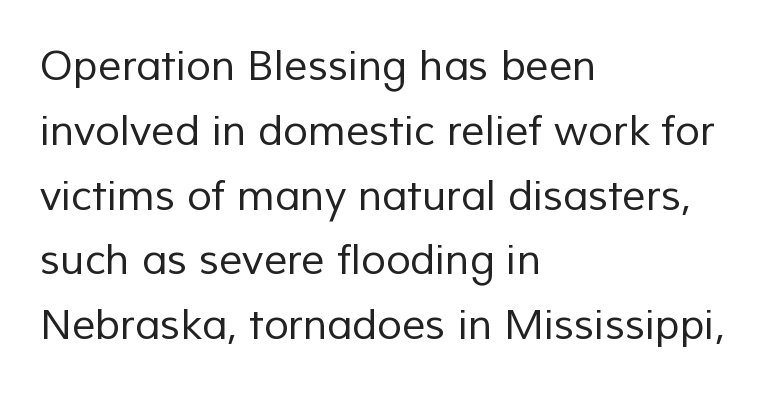
Bold? No — there's no thickening of the strokes. The line texture is even and compact thanks to regular tracking. Each row of text sits above clean, open space. The lines in this sample share a left origin and differ only in where they stop. Normally led — the rows are evenly, conventionally spaced.
